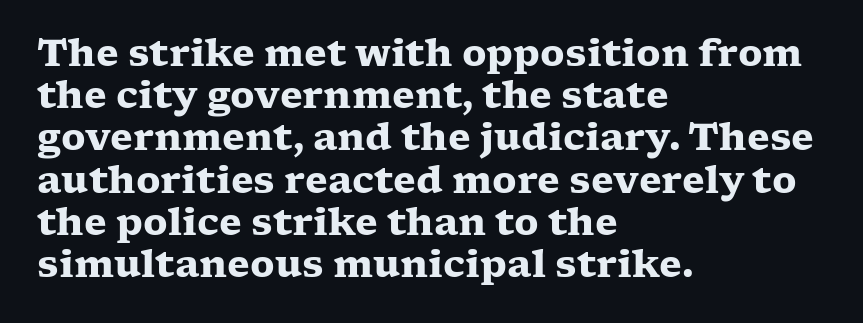
The image shows 37 px heavy, wide serif type, upright; set left-aligned, tight line spacing (1.14x), normal letter spacing, not underlined; low stroke contrast and a medium x-height.
